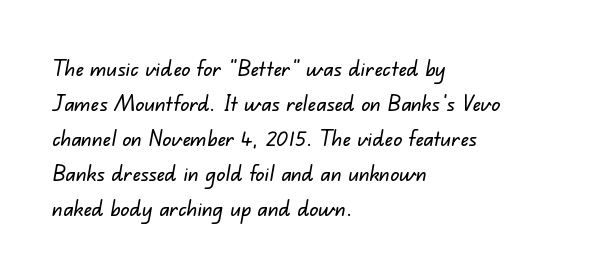
The image shows 22 px text type; set left-aligned, normal line spacing (1.59x), normal letter spacing, not underlined.
